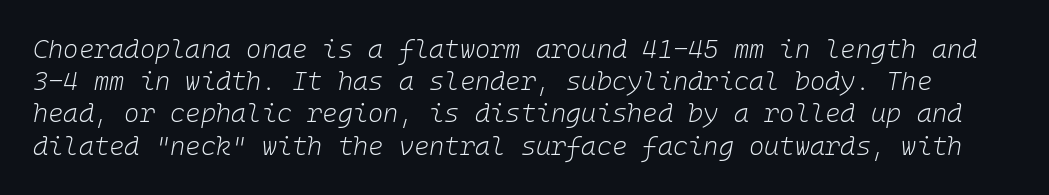
Q: Is the text bold? A: No.
Q: Is the text italic (slanted)? A: Yes, it leans right by about 10 degrees.
Q: Is the text underlined? A: No.
Q: Is the spacing between letters normal or unusually wide? A: Normal.
